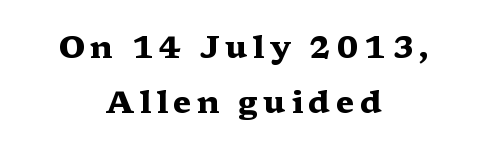
Rule under the text: the space is simply empty. Proportional: the letters do not fall into vertical columns. The face used here has the dense, thick strokes of a bold. Visually the block forms a symmetrical silhouette, jagged on both flanks.
